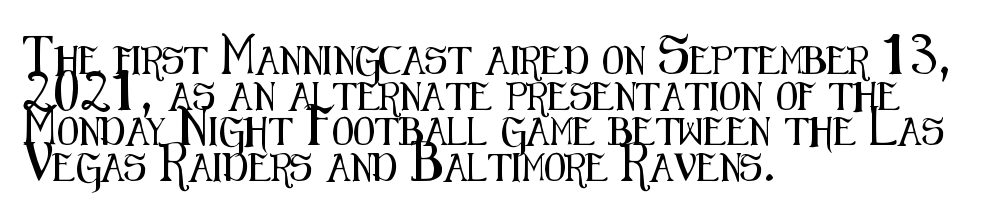
Q: Is the text italic (slanted)? A: No, it is upright.
Q: Is the text underlined? A: No.
Q: How is the paragraph aligned? A: Left-aligned.
Q: Is the spacing between letters normal or unusually wide? A: Normal.
Q: Is the spacing between lines tight, normal or loose? A: Normal.
Q: Width (condensed, normal, or wide)? A: Condensed.
Q: Stroke contrast? A: Medium.
Q: x-height? A: Medium.
Q: Monospaced? A: No.
